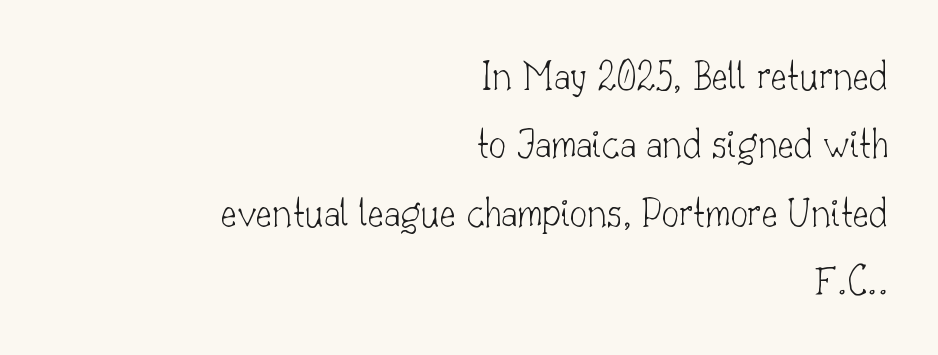
{"serif": "yes", "italic": "no", "bold": "no", "weight": "thin", "width": "normal", "stroke_contrast": "low", "x_height": "small", "monospaced": "no", "underline": "no", "align": "right", "line_spacing": "normal", "line_spacing_ratio": 1.59, "letter_spacing": "normal", "letter_spacing_em": 0.0, "glyph_px": 43}
